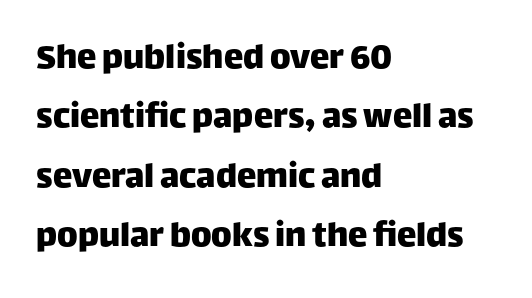
Q: Is the text italic (slanted)? A: No, it is upright.
Q: Is the typeface a serif or a sans-serif typeface? A: Sans-serif.
Q: Is the text underlined? A: No.
Q: How is the paragraph aligned? A: Left-aligned.
Q: Is the spacing between letters normal or unusually wide? A: Normal.
Q: Is the spacing between lines tight, normal or loose? A: Normal.
Q: Width (condensed, normal, or wide)? A: Normal.
Q: Stroke contrast? A: Low.
Q: x-height? A: Large.
Q: Monospaced? A: No.
